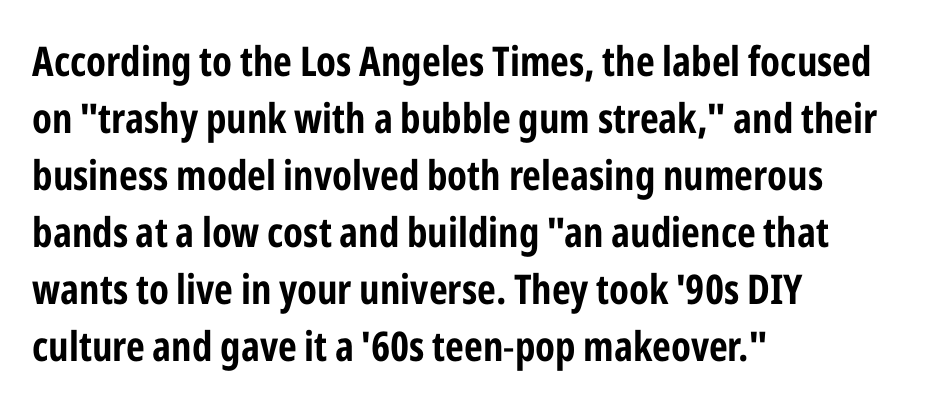
Q: Is the text italic (slanted)? A: No, it is upright.
Q: Is the typeface a serif or a sans-serif typeface? A: Sans-serif.
Q: Is the text underlined? A: No.
Q: How is the paragraph aligned? A: Left-aligned.
Q: Is the spacing between letters normal or unusually wide? A: Normal.
Q: Is the spacing between lines tight, normal or loose? A: Normal.
Q: Width (condensed, normal, or wide)? A: Condensed.
Q: Stroke contrast? A: Low.
Q: x-height? A: Medium.
Q: Monospaced? A: No.
